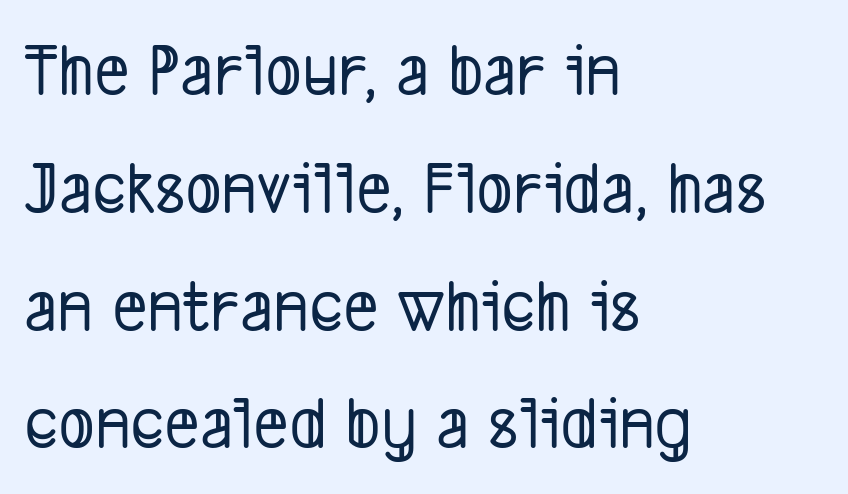
Q: Is the typeface a serif or a sans-serif typeface? A: Sans-serif.
Q: Is the text underlined? A: No.
Q: How is the paragraph aligned? A: Left-aligned.
Q: Is the spacing between letters normal or unusually wide? A: Normal.
Q: Is the spacing between lines tight, normal or loose? A: Normal.
Q: Width (condensed, normal, or wide)? A: Condensed.
Q: Stroke contrast? A: Low.
Q: x-height? A: Medium.
Q: Monospaced? A: No.
